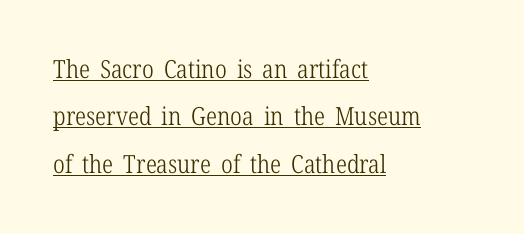
{"italic": "no", "bold": "no", "underline": "yes", "align": "left", "line_spacing": "loose", "line_spacing_ratio": 1.9, "letter_spacing": "normal", "letter_spacing_em": 0.0, "glyph_px": 25}
